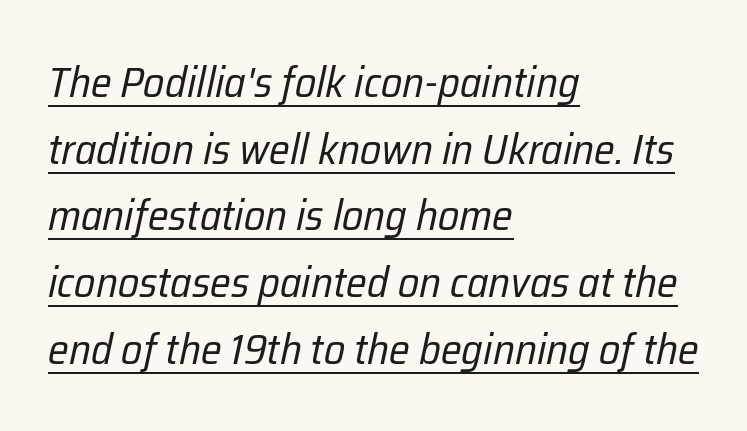
Q: Is the text bold? A: No.
Q: Is the text italic (slanted)? A: Yes, it leans right by about 12 degrees.
Q: Is the text underlined? A: Yes.
Q: How is the paragraph aligned? A: Left-aligned.
Q: Is the spacing between letters normal or unusually wide? A: Normal.
Q: Is the spacing between lines tight, normal or loose? A: Normal.
Q: Width (condensed, normal, or wide)? A: Condensed.
Q: Stroke contrast? A: Low.
Q: x-height? A: Medium.
Q: Monospaced? A: No.
